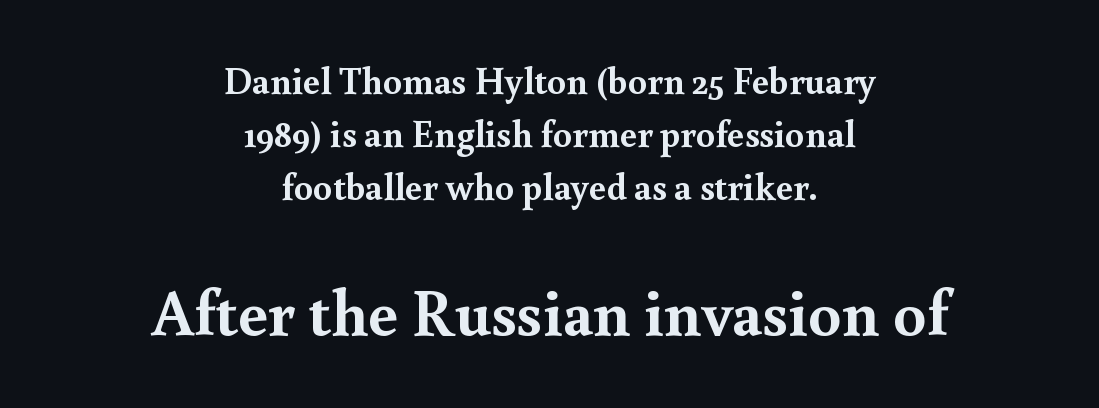
{"serif": "yes", "italic": "no", "bold": "yes", "weight": "semibold", "width": "normal", "x_height": "small", "monospaced": "no", "underline": "no", "align": "center", "line_spacing": "normal", "line_spacing_ratio": 1.4, "letter_spacing": "normal", "letter_spacing_em": 0.0, "larger_block": "second", "size_ratio": 1.74, "glyph_px": 66}
